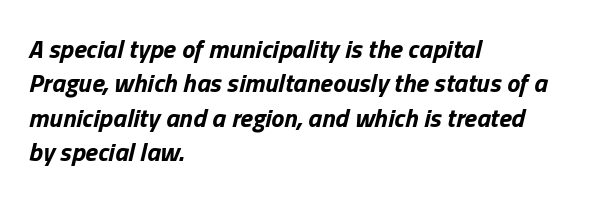
The image shows 26 px bold type, italic (leaning right); set left-aligned, normal line spacing (1.32x), normal letter spacing, not underlined.
